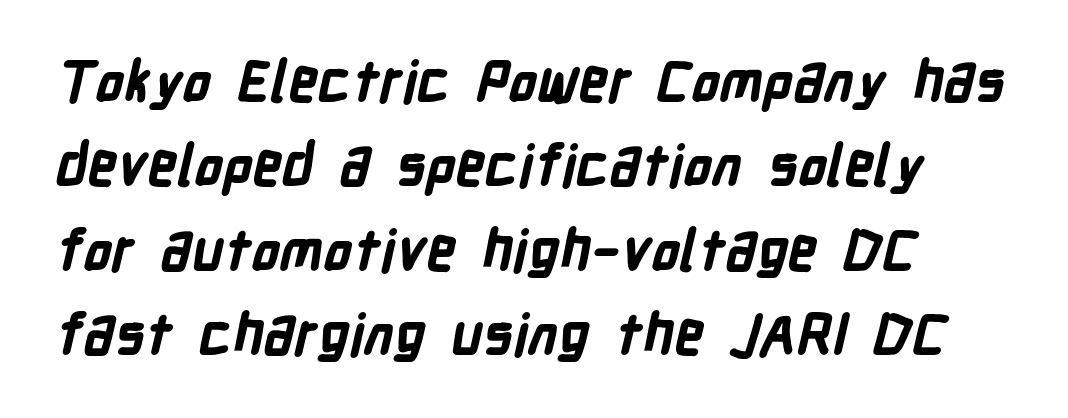
Q: Is the text bold? A: Yes.
Q: Is the typeface a serif or a sans-serif typeface? A: Sans-serif.
Q: Is the text underlined? A: No.
Q: How is the paragraph aligned? A: Left-aligned.
Q: Is the spacing between letters normal or unusually wide? A: Normal.
Q: Is the spacing between lines tight, normal or loose? A: Normal.
Q: Width (condensed, normal, or wide)? A: Condensed.
Q: Stroke contrast? A: Low.
Q: x-height? A: Medium.
Q: Monospaced? A: No.
